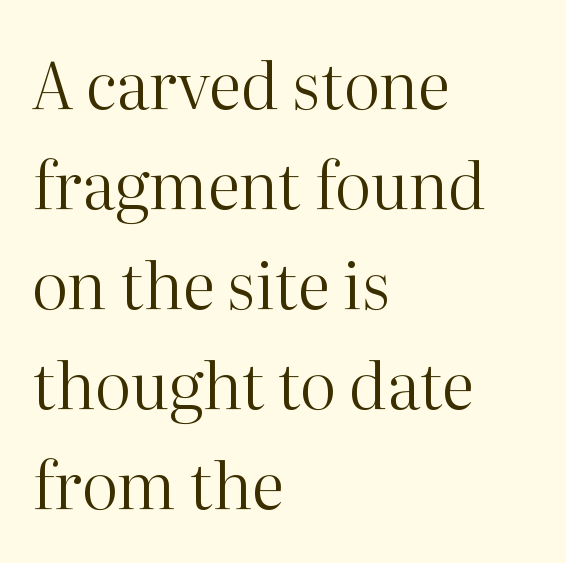
If you measured baseline to baseline, you'd find a middling distance. Heft: none added — not bold. A typesetter would mark this as roman, not italic. Lines of text with bare space underneath. Students, note that the glyphs here touch the page at normal intervals.
